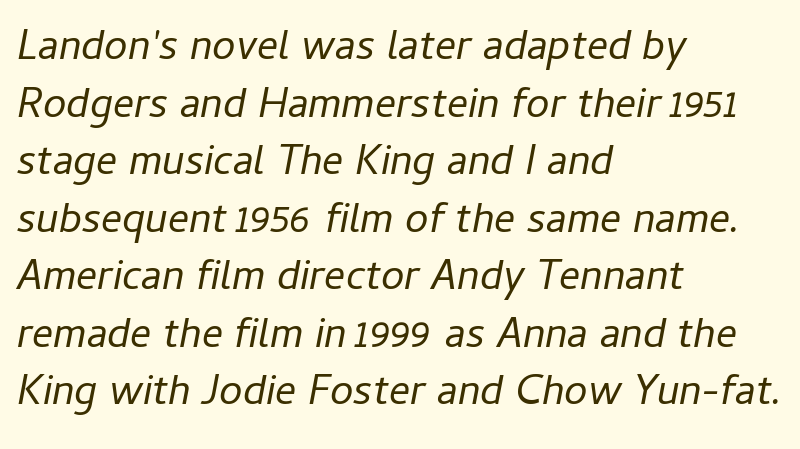
The rendering anchors every line to the left-hand side. In terms of letterspacing, this is plain default setting. Weight: regular or lighter. Each letter keeps its own natural width here, so spacing adapts to shape.
